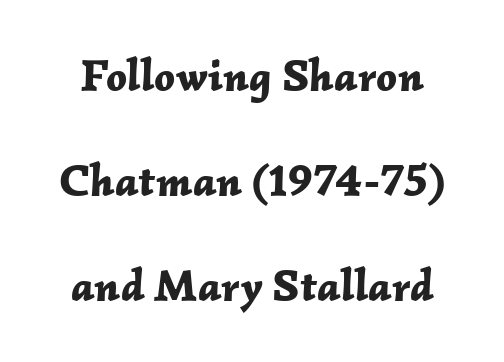
As a designer I'd log this as weight 700, bold. What stands out about the letter spacing? Nothing — it is the standard amount. Note the varied advance widths — an 'i' is clearly narrower than an 'm'. Airy leading. The glyphs are unaccompanied by any horizontal stroke below them. Slanted lettering throughout.
